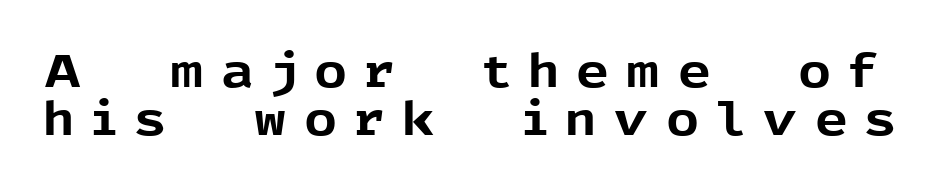
You could not count columns in this text — the font is proportionally spaced. Underline: absent. Does the type have serifs? No, each stem ends abruptly. Designer's note — italics off, roman on.
